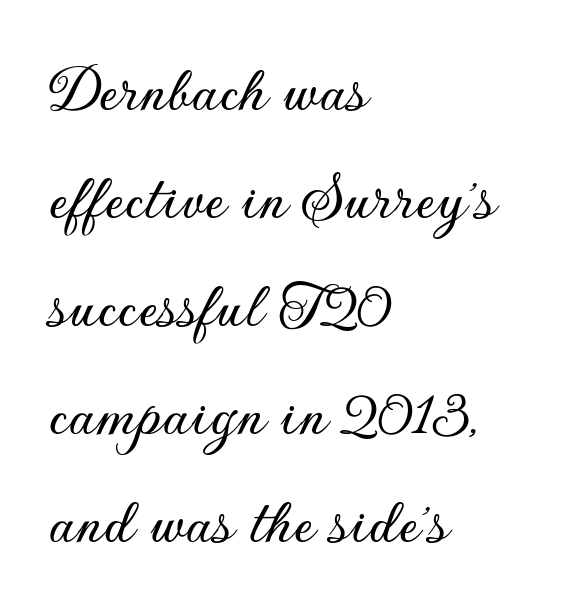
Here the glyphs are tracked normally, forming tight word shapes. Bare-footed words on every line. Baseline-to-baseline distance is the conventional proportion of letter height. This rendering uses left alignment, leaving the right contour irregular.
